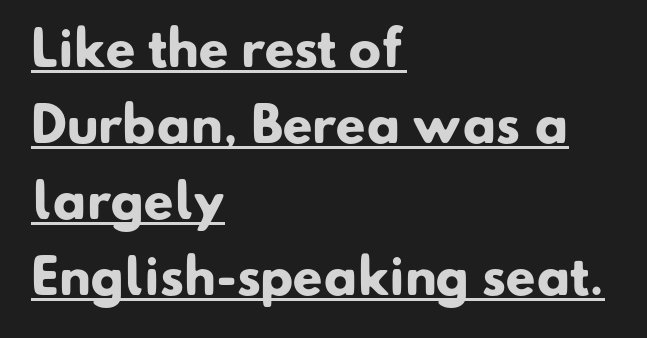
The image shows 48 px heavy sans-serif type; set left-aligned, normal line spacing (1.58x), normal letter spacing, underlined; low stroke contrast and a small x-height.
